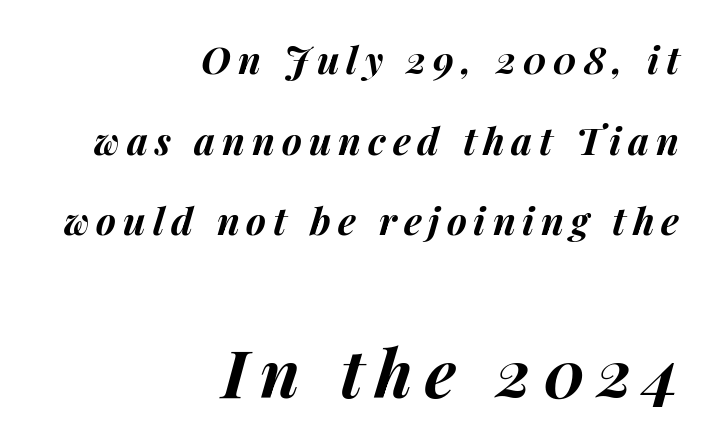
These lines carry a lot of weight — the face is fully bold. Two sizes are in play, and the larger belongs to the second block. The lettering tilts uniformly, giving the passage an italic look. Quick note: underline off.
